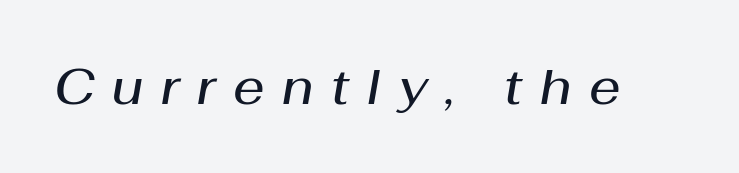
The face used here is rendered with a markedly widened letterfit. The gap between lines stays unmarked. When letters slant like this, we call the style italic. Do the characters align in a grid? No, the font is proportional. These words are printed semibold, heavier than regular yet not bold.
